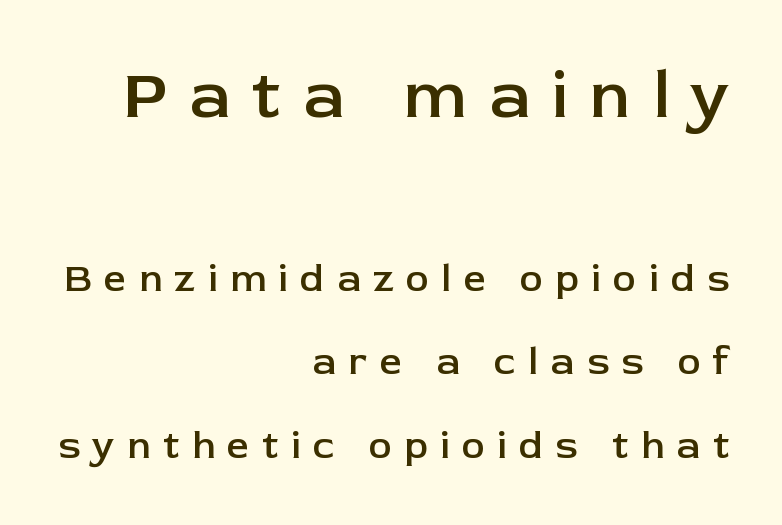
Tall strokes in this sample are plumb rather than angled. The designer dialed line spacing up above the default. This rendering features lettering with no underline. Typeset ragged left — the right edge is the straight one. Which chunk is bigger? The first one — the top block dwarfs the bottom. This sample has the flowing, uneven cadence of proportional lettering.
